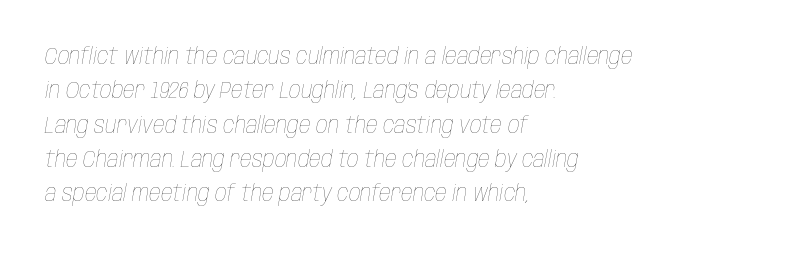
The image shows 23 px text type, italic (leaning right); set left-aligned, normal line spacing (1.49x), normal letter spacing, not underlined.
